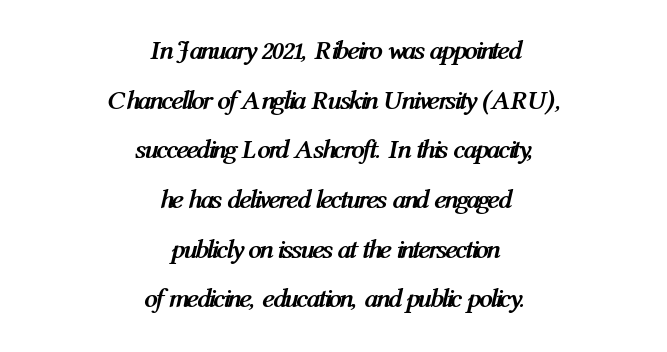
The image shows 27 px bold type, italic (leaning right); set centered, line spacing 1.84x, normal letter spacing, not underlined.
